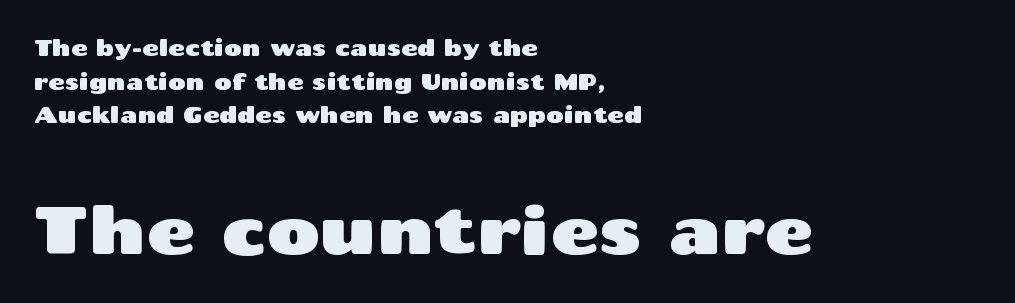
The image shows 66 px wide sans-serif type, upright; set left-aligned, normal line spacing (1.53x), normal letter spacing, not underlined; the second (bottom) block is 3.0x larger; medium stroke contrast and a medium x-height.
